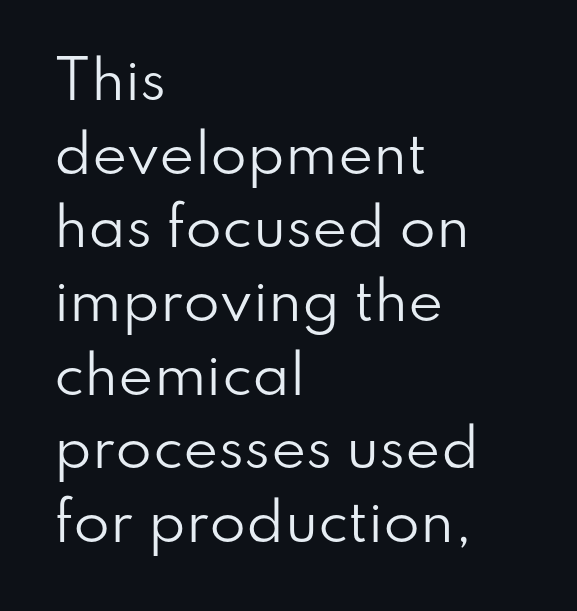
{"serif": "no", "italic": "no", "bold": "no", "weight": "regular", "width": "normal", "stroke_contrast": "low", "x_height": "small", "monospaced": "no", "underline": "no", "align": "left", "line_spacing": "normal", "line_spacing_ratio": 1.39, "letter_spacing": "normal", "letter_spacing_em": 0.0, "glyph_px": 53}
